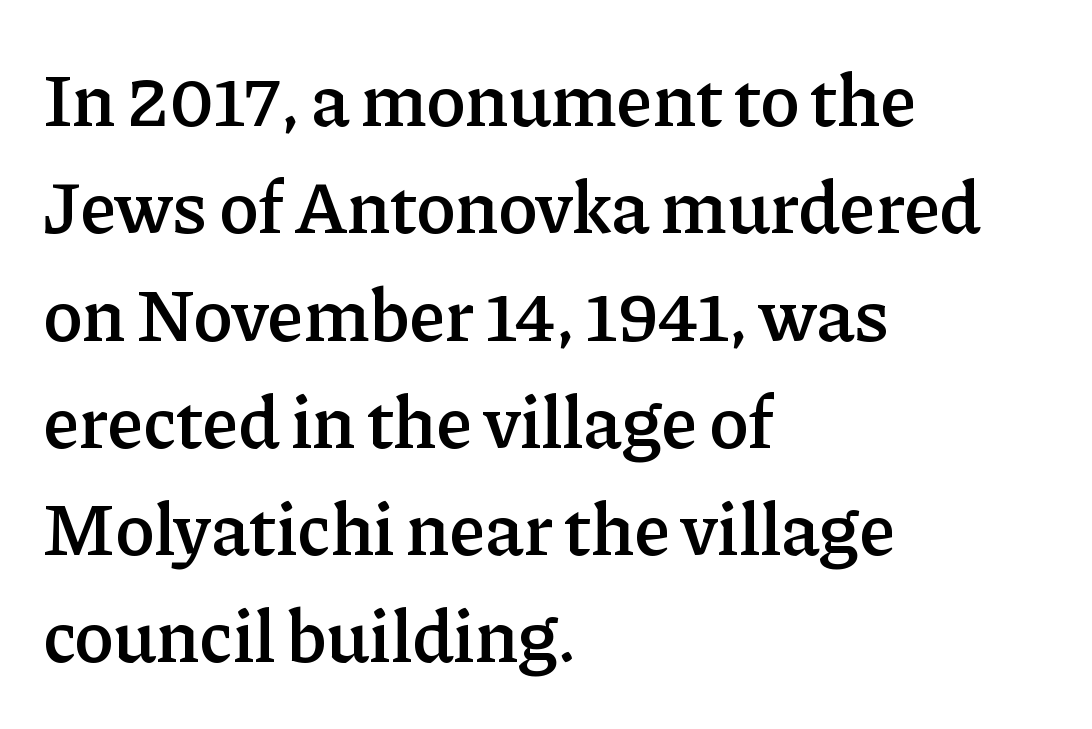
Q: Is the text bold? A: Semi-bold.
Q: Is the text italic (slanted)? A: No, it is upright.
Q: Is the typeface a serif or a sans-serif typeface? A: Serif.
Q: Is the text underlined? A: No.
Q: How is the paragraph aligned? A: Left-aligned.
Q: Is the spacing between letters normal or unusually wide? A: Normal.
Q: Is the spacing between lines tight, normal or loose? A: Normal.
Q: Width (condensed, normal, or wide)? A: Normal.
Q: Stroke contrast? A: Low.
Q: x-height? A: Medium.
Q: Monospaced? A: No.
